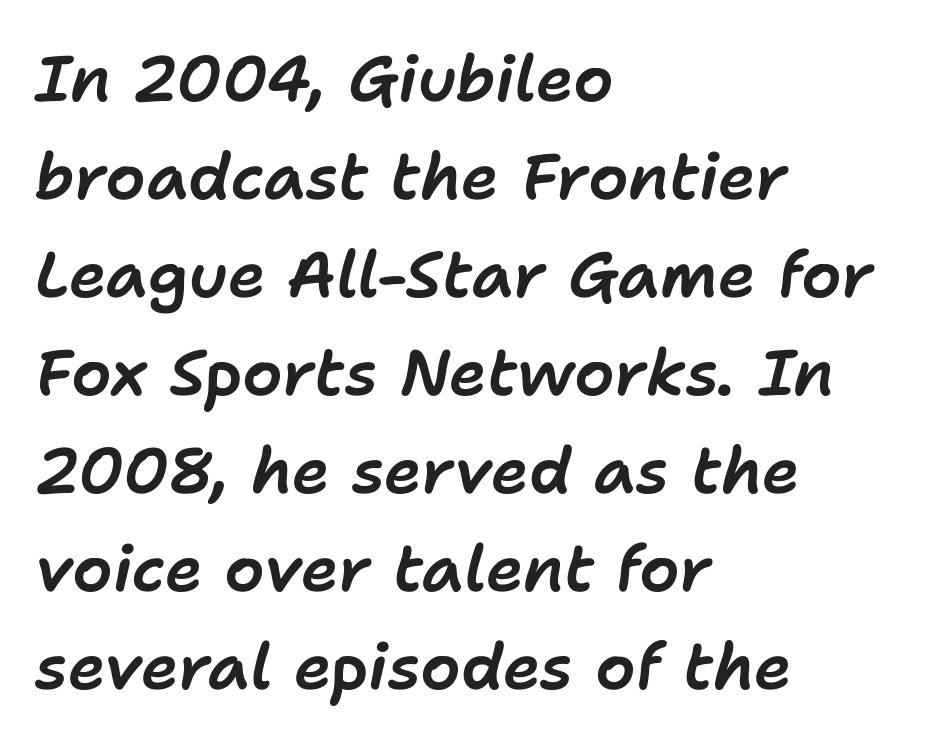
{"italic": "yes", "lean": "right", "slant_degrees": 11, "width": "normal", "stroke_contrast": "low", "x_height": "medium", "monospaced": "no", "underline": "no", "align": "left", "line_spacing": "normal", "line_spacing_ratio": 1.53, "letter_spacing": "normal", "letter_spacing_em": 0.0, "glyph_px": 64}
